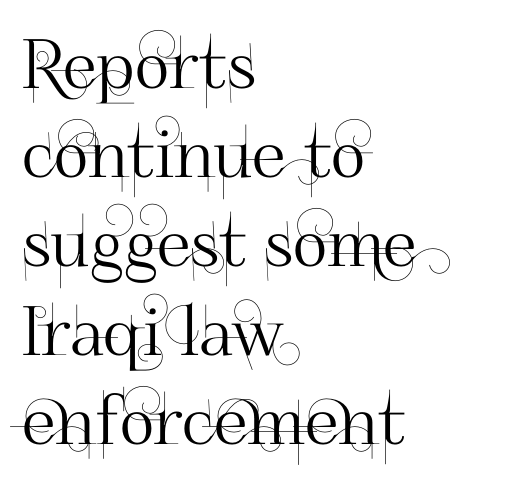
Q: Is the text italic (slanted)? A: No, it is upright.
Q: Is the typeface a serif or a sans-serif typeface? A: Sans-serif.
Q: Is the text underlined? A: No.
Q: How is the paragraph aligned? A: Left-aligned.
Q: Is the spacing between letters normal or unusually wide? A: Normal.
Q: Is the spacing between lines tight, normal or loose? A: Normal.
Q: Width (condensed, normal, or wide)? A: Normal.
Q: Stroke contrast? A: High.
Q: x-height? A: Small.
Q: Monospaced? A: No.
